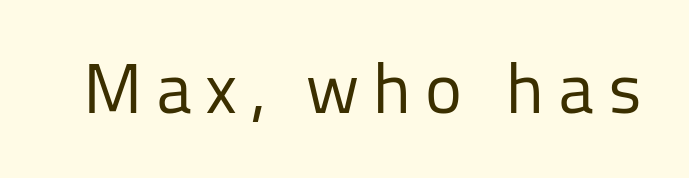
{"serif": "no", "italic": "no", "bold": "no", "weight": "regular", "width": "normal", "stroke_contrast": "low", "x_height": "medium", "monospaced": "no", "underline": "no", "glyph_px": 70}
